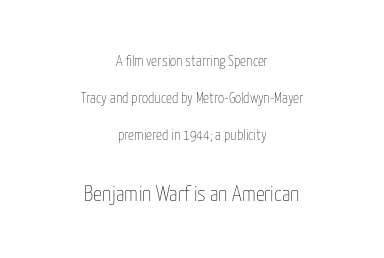
Q: Is the text bold? A: No.
Q: Is the text italic (slanted)? A: No, it is upright.
Q: Is the text underlined? A: No.
Q: How is the paragraph aligned? A: Centered.
Q: Is the spacing between letters normal or unusually wide? A: Normal.
Q: Is the spacing between lines tight, normal or loose? A: Loose.
Q: Which block of text is set in a larger size, the first (top) or the second (bottom)? A: The second (bottom) one.
